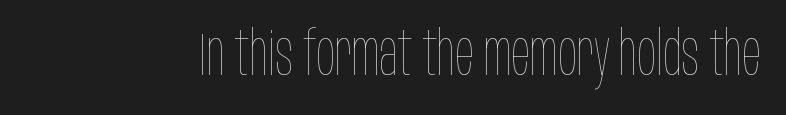
The letters stand upright; this is a roman face. Each letter keeps its own natural width here, so spacing adapts to shape. A quiet, ordinary-to-light weight characterises the typeface. Each word holds together tightly as a unit, with standard inter-letter gaps. Nobody drew a line under any word here.
